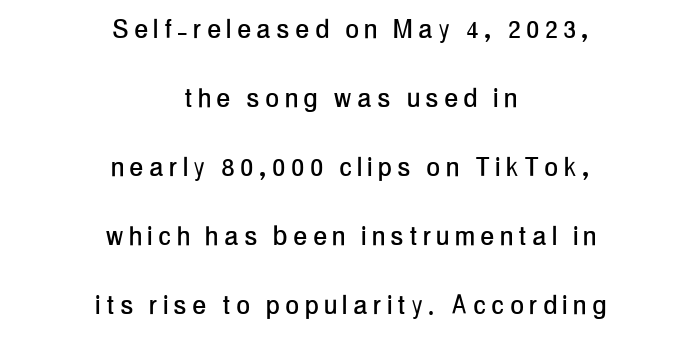
Is this a fixed-width face? No — the glyphs have proportional, varying widths. Successive baselines arrive slowly, with a big drop between each. The strip under each line holds only bare page. Casual observation: everything's sitting right in the middle.
